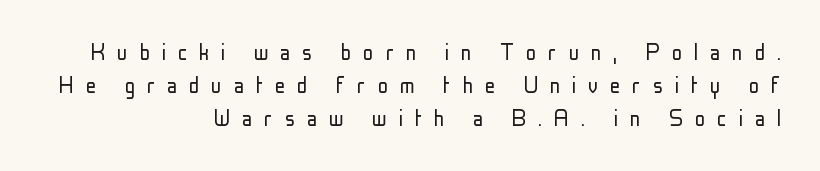
The image shows 26 px text type, upright; set right-aligned, normal line spacing (1.26x), unusually wide letter spacing (+0.45 em), not underlined.
